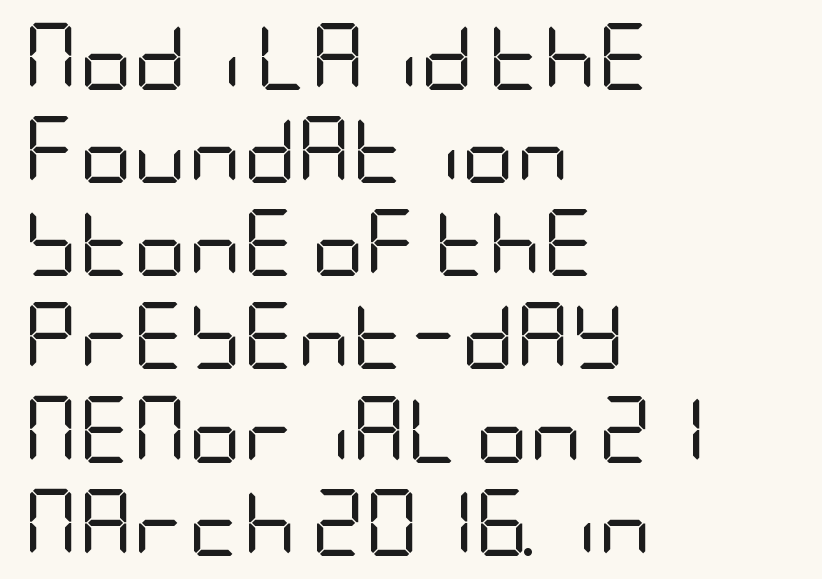
Nothing heavy about these letters — not bold at all. Words appear dense and cohesive because spacing is normal. Has an underline been added? It has not. The rendering shows plain stroke endings on the letterforms — a sans-serif design. A normal amount of white space separates one row of letters from the next.
